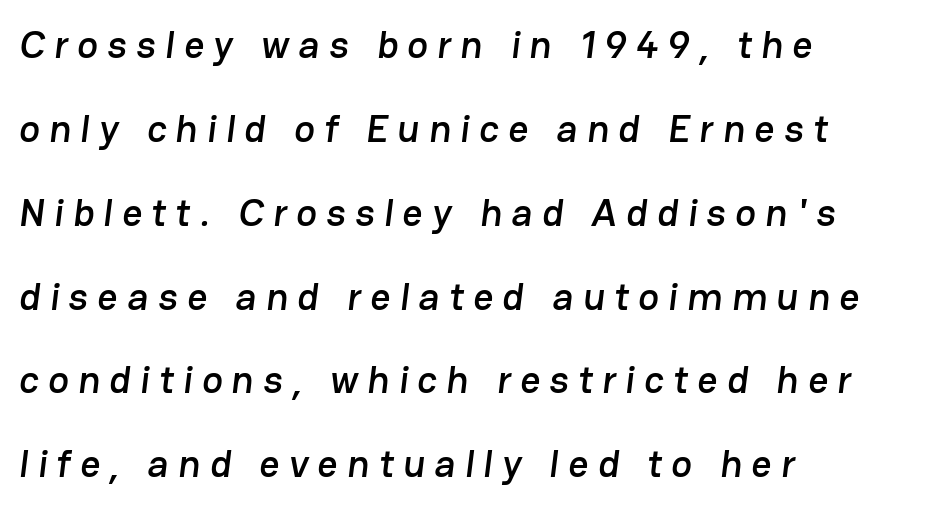
Q: Is the typeface a serif or a sans-serif typeface? A: Sans-serif.
Q: Is the text underlined? A: No.
Q: How is the paragraph aligned? A: Left-aligned.
Q: Is the spacing between letters normal or unusually wide? A: Unusually wide.
Q: Is the spacing between lines tight, normal or loose? A: Loose.
Q: Width (condensed, normal, or wide)? A: Normal.
Q: Stroke contrast? A: Low.
Q: x-height? A: Medium.
Q: Monospaced? A: No.
